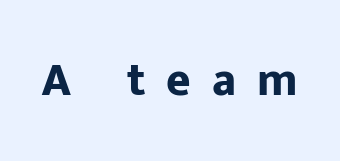
The image shows 47 px bold sans-serif type, upright; set unusually wide letter spacing (+0.45 em), not underlined; low stroke contrast and a medium x-height.
